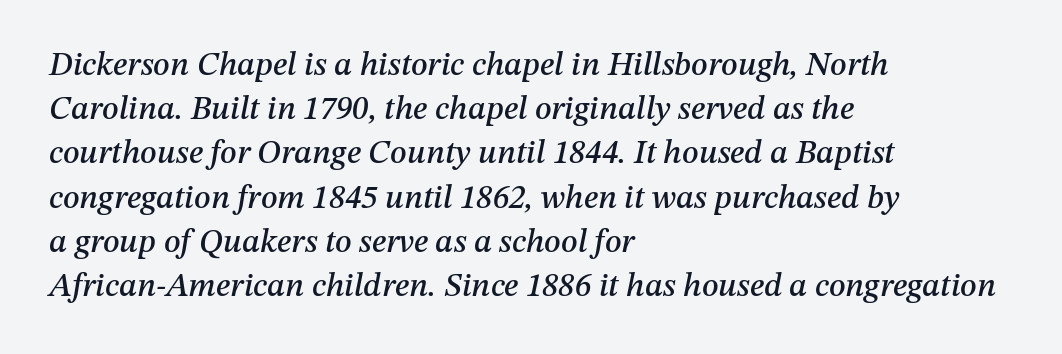
{"italic": "yes", "lean": "right", "slant_degrees": 12, "width": "normal", "stroke_contrast": "medium", "x_height": "medium", "monospaced": "no", "underline": "no", "align": "left", "line_spacing": "normal", "line_spacing_ratio": 1.34, "letter_spacing": "normal", "letter_spacing_em": 0.0, "glyph_px": 33}
